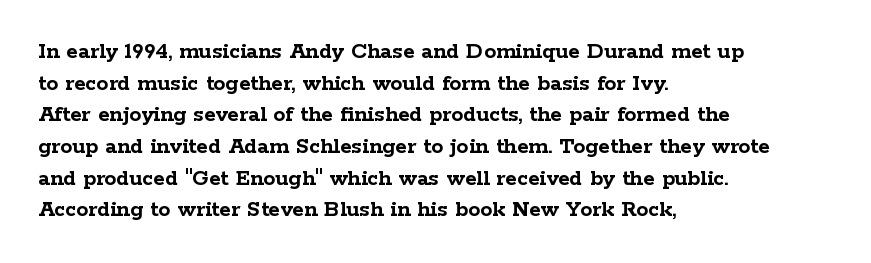
Honestly, the letter spacing is just normal — you wouldn't notice it. One glance says typical: line gaps are just what's usual. These lines stack with their left ends in a neat column. The type sits square on the baseline with zero lean. Descender tails drop into unmarked territory. How heavy is the stroke? Heavy — this is a bold.
